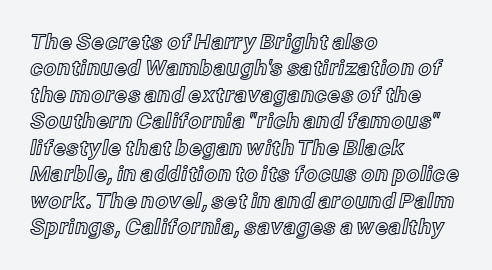
Is there much room between lines? A standard amount, neither cramped nor airy. The line texture is even and compact thanks to regular tracking. The paragraph has a hard left edge and a soft right edge. The strip under each line holds only bare page.
